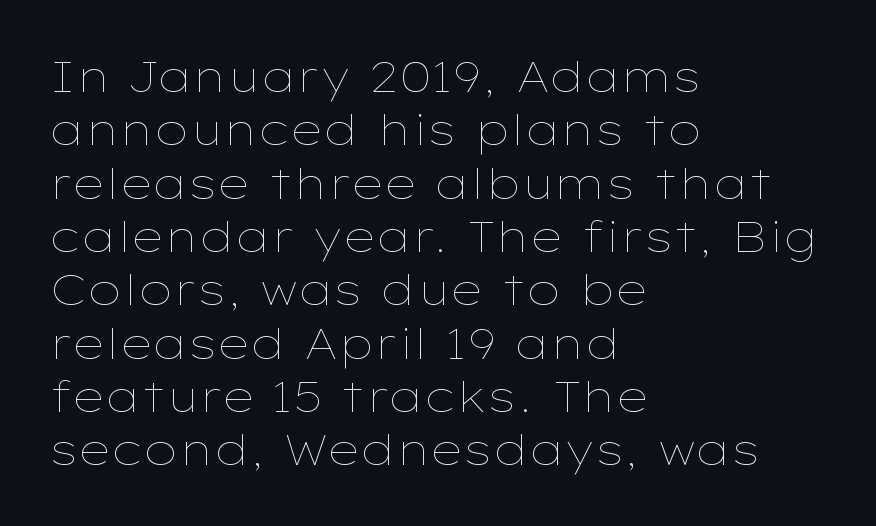
Q: Is the text bold? A: No.
Q: Is the text italic (slanted)? A: No, it is upright.
Q: Is the text underlined? A: No.
Q: How is the paragraph aligned? A: Left-aligned.
Q: Is the spacing between letters normal or unusually wide? A: Normal.
Q: Width (condensed, normal, or wide)? A: Wide.
Q: Stroke contrast? A: Low.
Q: x-height? A: Medium.
Q: Monospaced? A: No.
